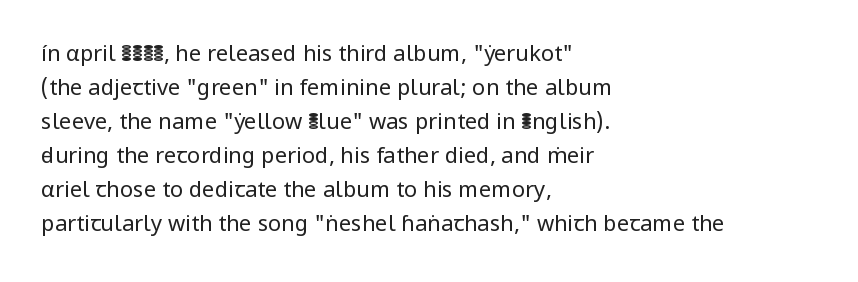
The image shows 22 px text type, upright; set left-aligned, normal line spacing (1.55x), normal letter spacing, not underlined.
